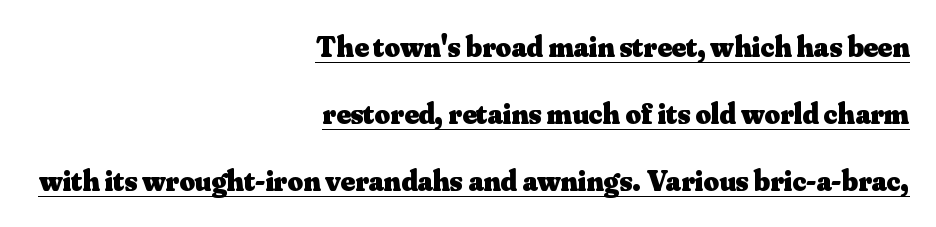
The image shows 30 px heavy serif type, upright; set right-aligned, loose line spacing (2.24x), normal letter spacing, underlined; medium stroke contrast and a small x-height.
